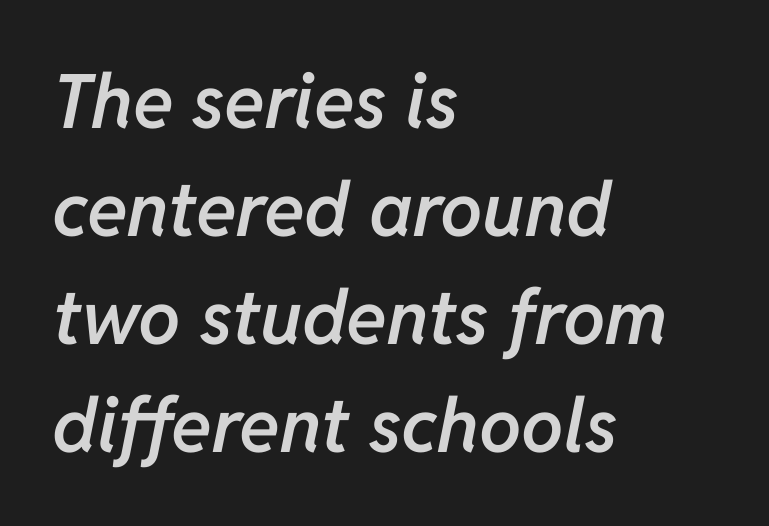
The setting favours the left margin, as ordinary paragraphs usually do. The glyphs look as if they've been sheared to an angle. The passage shown is not underscored anywhere. The letters sit at their default tracking, neither squeezed nor spread. A somewhat darkened texture: the type is semibold rather than bold. Regarding leading, the lines here are spaced in the standard way.
